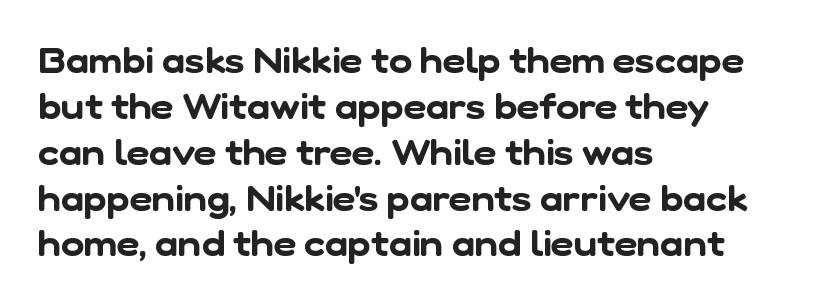
The image shows 35 px sans-serif type; set left-aligned, normal line spacing (1.31x), normal letter spacing, not underlined; low stroke contrast and a medium x-height.
